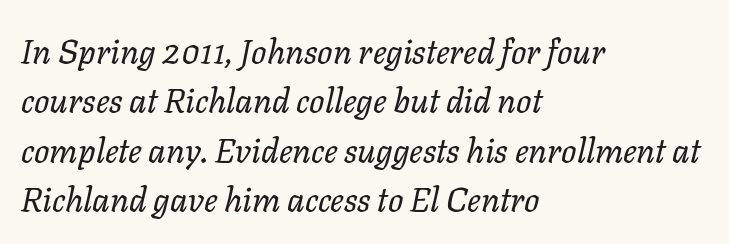
Q: Is the text bold? A: No.
Q: Is the text italic (slanted)? A: Yes, it leans right by about 11 degrees.
Q: Is the text underlined? A: No.
Q: How is the paragraph aligned? A: Left-aligned.
Q: Is the spacing between letters normal or unusually wide? A: Normal.
Q: Is the spacing between lines tight, normal or loose? A: Normal.
Q: Width (condensed, normal, or wide)? A: Normal.
Q: Stroke contrast? A: Low.
Q: x-height? A: Medium.
Q: Monospaced? A: No.
